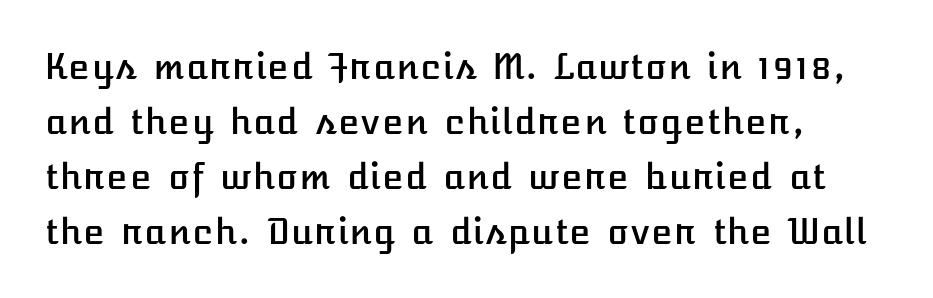
A normal amount of white space separates one row of letters from the next. Any mark beneath the type? The region is blank. There is no visible air inserted between adjacent glyphs. Every stem runs plumb, perpendicular to the baseline.
